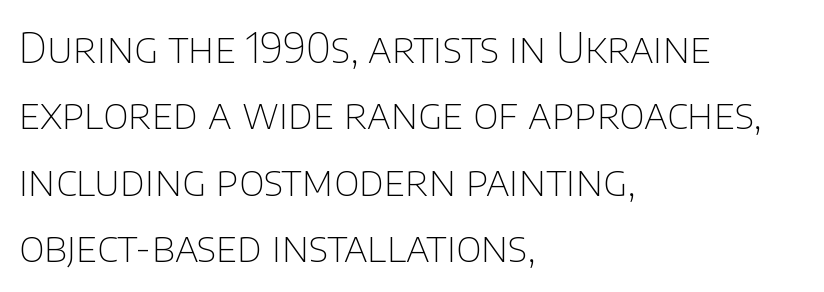
The image shows 42 px thin sans-serif type, upright; set left-aligned, normal line spacing (1.58x), normal letter spacing, not underlined; low stroke contrast and a large x-height.
